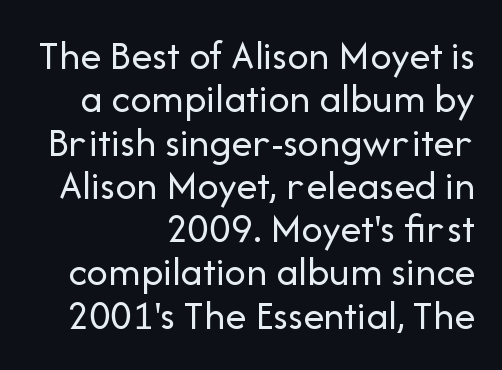
Examine the stroke ends and you'll find no serifs. Is the type heavy? It reads as light-to-regular instead. Horizontal alignment here is rightward, an uncommon choice for prose. The passage shown is not underscored anywhere. Think of a printed novel: that variable character pitch is what you see here.
